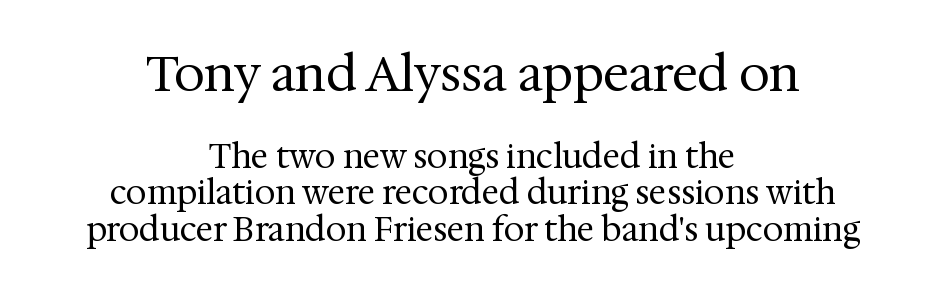
Upright lettering throughout. Size contrast runs from large at the top to small at the bottom. Leftover space on each line is divided equally before and after the words. Serifs: yes, visible at the terminals of the letterforms. Honestly, the rows look squashed on top of each other.
